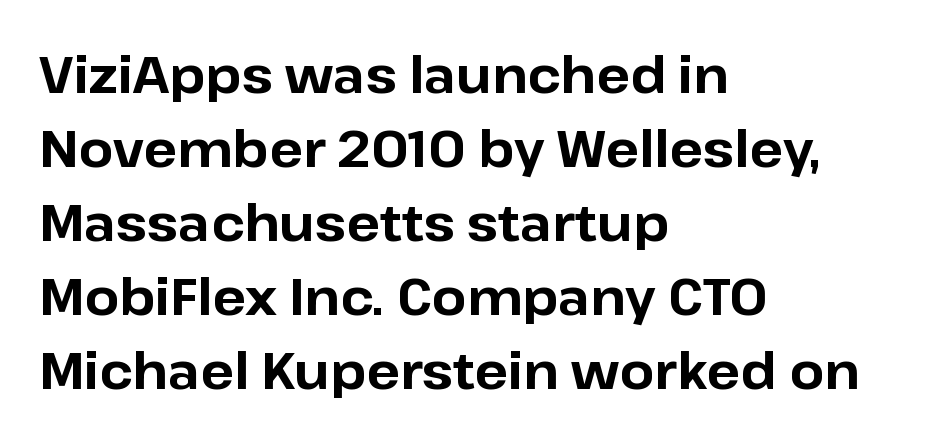
The image shows 50 px bold sans-serif type, upright; set left-aligned, normal line spacing (1.48x), normal letter spacing, not underlined; low stroke contrast and a medium x-height.
